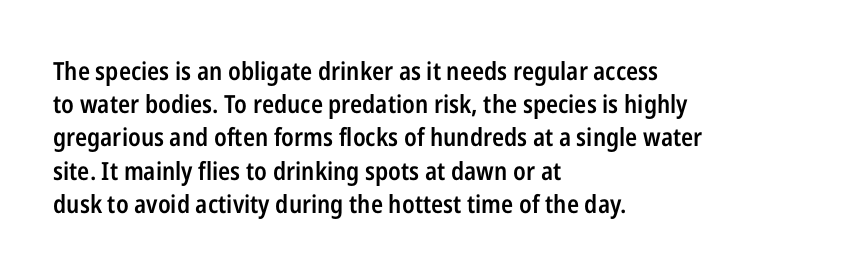
The image shows 25 px text type, upright; set left-aligned, normal line spacing (1.33x), normal letter spacing, not underlined.
